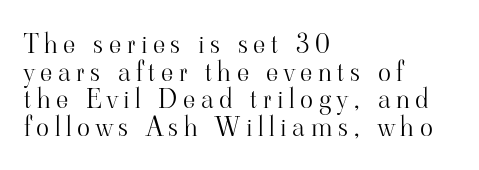
{"italic": "no", "bold": "no", "underline": "no", "align": "left", "line_spacing": "tight", "line_spacing_ratio": 1.02, "letter_spacing": "wide", "letter_spacing_em": 0.21, "glyph_px": 27}
